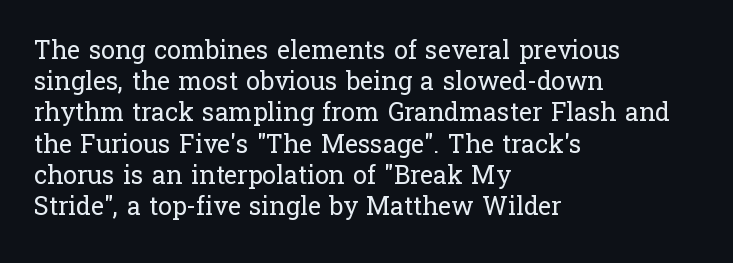
Spacing between characters is what you'd get straight out of the box. Ordinary non-slanted type is in use. The compositor pushed each line to the left boundary. Rows of type keep a routine distance in the vertical direction.
